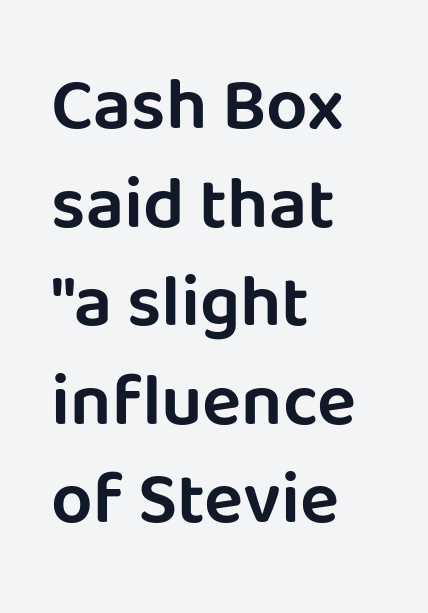
{"serif": "no", "italic": "no", "width": "normal", "stroke_contrast": "low", "x_height": "large", "monospaced": "no", "underline": "no", "align": "left", "line_spacing": "normal", "line_spacing_ratio": 1.35, "letter_spacing": "normal", "letter_spacing_em": 0.0, "glyph_px": 73}
